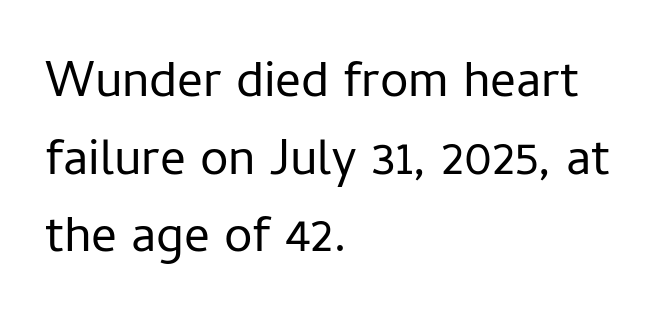
The image shows 51 px regular-weight sans-serif type, upright; set left-aligned, normal line spacing (1.52x), normal letter spacing, not underlined; low stroke contrast and a medium x-height.
